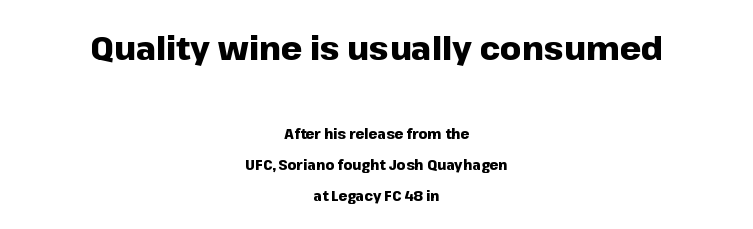
{"serif": "no", "italic": "no", "bold": "yes", "weight": "heavy", "width": "normal", "stroke_contrast": "low", "x_height": "medium", "monospaced": "no", "underline": "no", "align": "center", "line_spacing": "loose", "line_spacing_ratio": 2.22, "letter_spacing": "normal", "letter_spacing_em": 0.0, "larger_block": "first", "size_ratio": 2.36, "glyph_px": 33}
